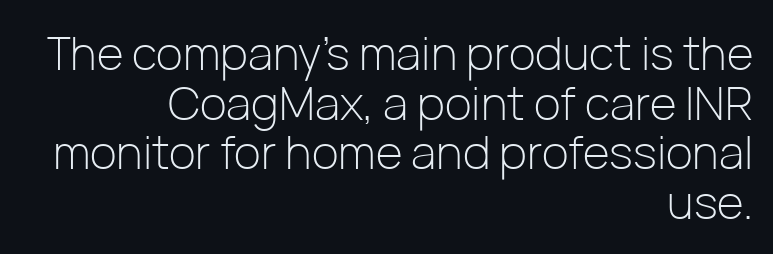
{"serif": "no", "italic": "no", "bold": "no", "weight": "light", "width": "normal", "stroke_contrast": "low", "x_height": "medium", "monospaced": "no", "underline": "no", "align": "right", "line_spacing": "tight", "line_spacing_ratio": 1.08, "letter_spacing": "normal", "letter_spacing_em": 0.0, "glyph_px": 46}
